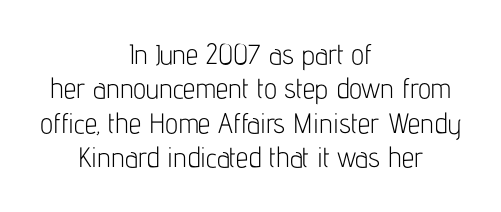
These lines are rendered in a variable-pitch font. Letters have the restrained weight of plain body copy at most. The type is set solid horizontally, with unmodified tracking. Each line is balanced around a shared central axis. A bare baseline throughout the passage.
